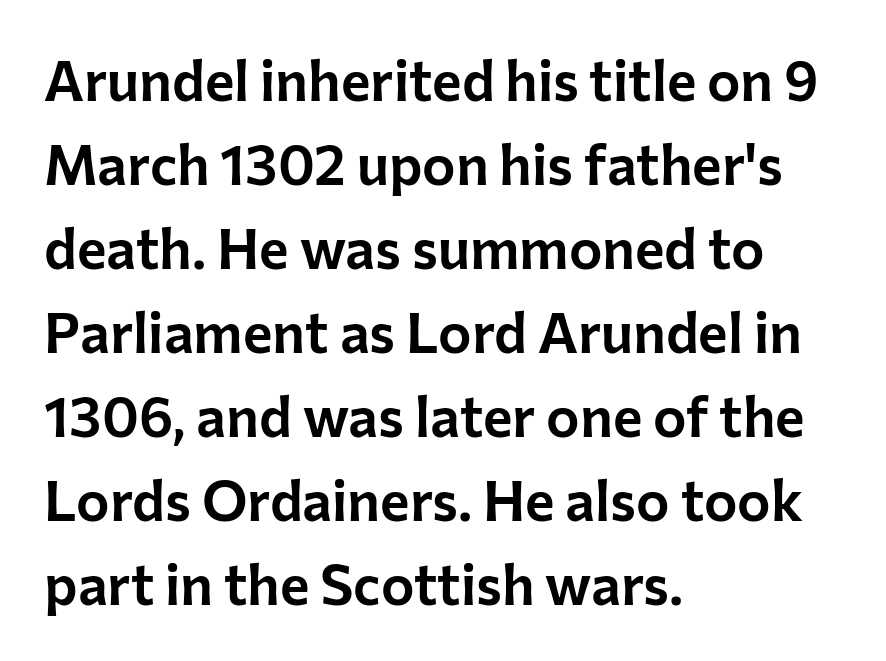
The image shows 56 px sans-serif type, upright; set left-aligned, normal line spacing (1.5x), normal letter spacing, not underlined; low stroke contrast and a medium x-height.
